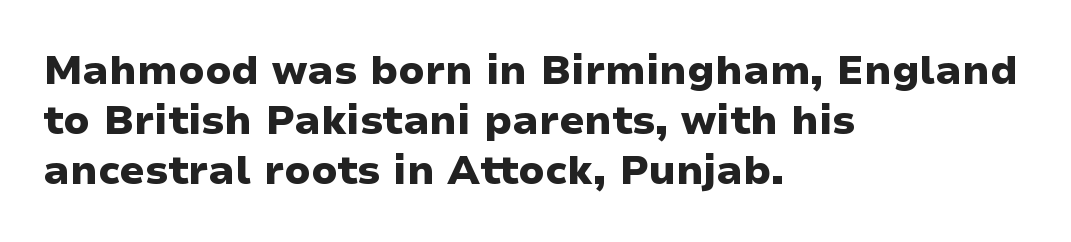
Q: Is the text bold? A: Yes.
Q: Is the text italic (slanted)? A: No, it is upright.
Q: Is the typeface a serif or a sans-serif typeface? A: Sans-serif.
Q: Is the text underlined? A: No.
Q: How is the paragraph aligned? A: Left-aligned.
Q: Is the spacing between letters normal or unusually wide? A: Normal.
Q: Is the spacing between lines tight, normal or loose? A: Normal.
Q: Width (condensed, normal, or wide)? A: Wide.
Q: Stroke contrast? A: Low.
Q: x-height? A: Medium.
Q: Monospaced? A: No.
